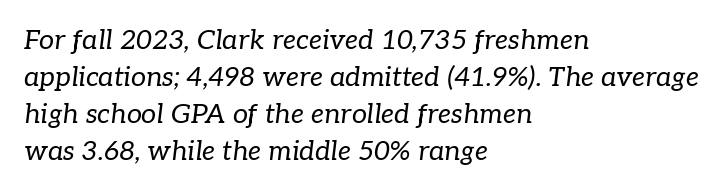
{"italic": "yes", "lean": "right", "slant_degrees": 7, "bold": "no", "underline": "no", "align": "left", "line_spacing": "normal", "line_spacing_ratio": 1.37, "letter_spacing": "normal", "letter_spacing_em": 0.0, "glyph_px": 27}
